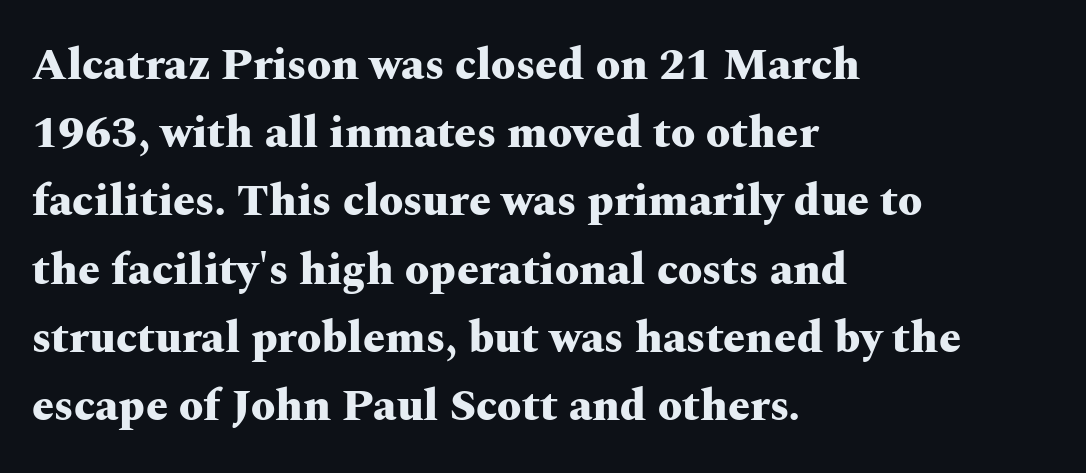
Whoever set this chose a conventional vertical rhythm. Each letter keeps its own natural width here, so spacing adapts to shape. The face used here is seriffed, in the tradition of book romans. The letters sit at their default tracking, neither squeezed nor spread. Vertical strokes here are truly vertical. Leftover space on each line is placed entirely after the last word.
